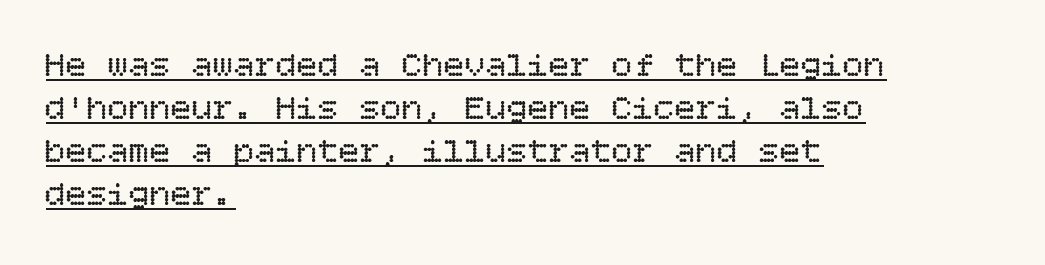
In terms of letterspacing, this is plain default setting. A typographer would call this underscored text. No chunkiness to these letters — they're not bold. Nope, not italic — everything's standing straight. The typesetter chose a ragged-right arrangement here.
